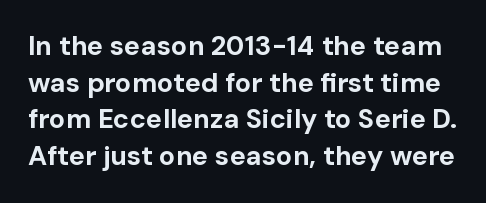
{"italic": "no", "bold": "yes", "underline": "no", "line_spacing": "normal", "line_spacing_ratio": 1.36, "letter_spacing": "normal", "letter_spacing_em": 0.0, "glyph_px": 27}
